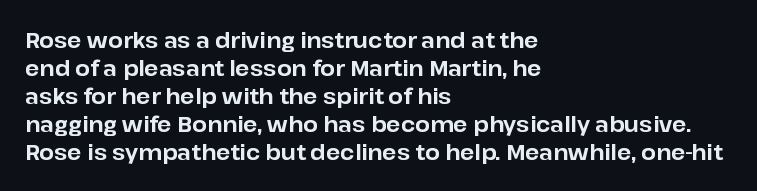
Q: Is the text bold? A: Yes.
Q: Is the text italic (slanted)? A: No, it is upright.
Q: Is the text underlined? A: No.
Q: How is the paragraph aligned? A: Left-aligned.
Q: Is the spacing between letters normal or unusually wide? A: Normal.
Q: Is the spacing between lines tight, normal or loose? A: Normal.
